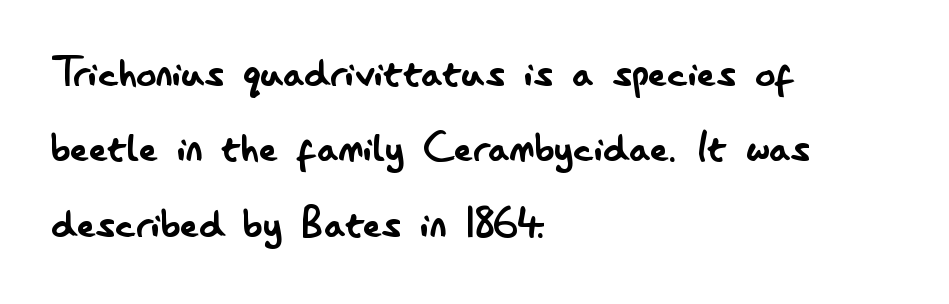
{"serif": "no", "italic": "no", "bold": "no", "weight": "regular", "width": "condensed", "stroke_contrast": "low", "x_height": "small", "monospaced": "no", "underline": "no", "align": "left", "line_spacing": "normal", "line_spacing_ratio": 1.51, "letter_spacing": "normal", "letter_spacing_em": 0.0, "glyph_px": 50}
